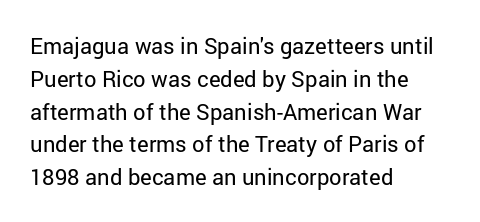
{"italic": "no", "bold": "no", "underline": "no", "align": "left", "line_spacing": "normal", "line_spacing_ratio": 1.49, "letter_spacing": "normal", "letter_spacing_em": 0.0, "glyph_px": 22}
